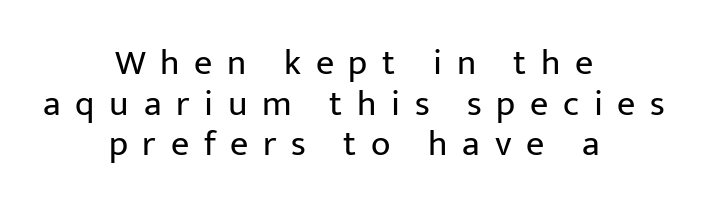
Q: Is the text bold? A: No.
Q: Is the text italic (slanted)? A: No, it is upright.
Q: Is the typeface a serif or a sans-serif typeface? A: Sans-serif.
Q: Is the text underlined? A: No.
Q: How is the paragraph aligned? A: Centered.
Q: Is the spacing between letters normal or unusually wide? A: Unusually wide.
Q: Is the spacing between lines tight, normal or loose? A: Tight.
Q: Width (condensed, normal, or wide)? A: Normal.
Q: Stroke contrast? A: Low.
Q: x-height? A: Medium.
Q: Monospaced? A: No.
